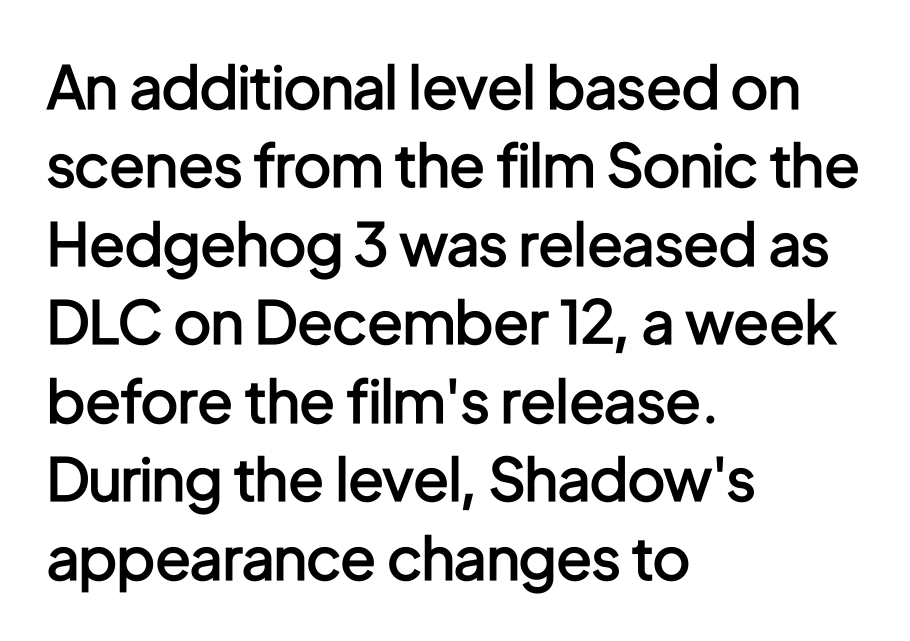
Font category for this specimen: sans-serif. Has an underline been added? It has not. Leftover space on each line is placed entirely after the last word. There is no visible air inserted between adjacent glyphs.
